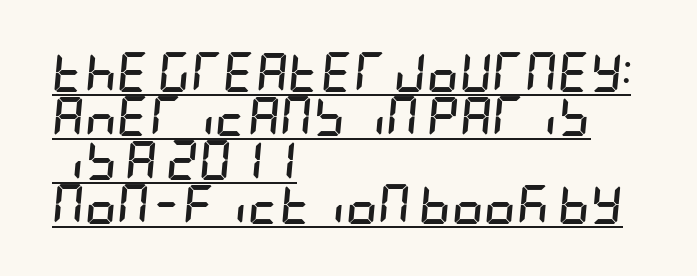
The image shows 40 px semibold, condensed type, italic (leaning right); set left-aligned, tight line spacing (1.1x), normal letter spacing, underlined; low stroke contrast and a large x-height.
